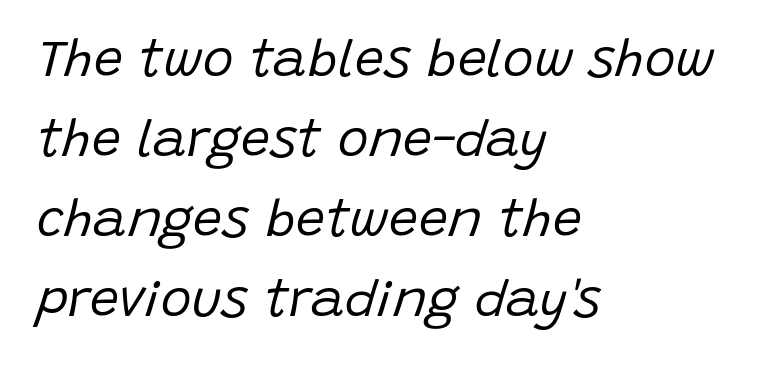
The image shows 52 px regular-weight type, italic (leaning right); set left-aligned, normal line spacing (1.54x), normal letter spacing, not underlined; low stroke contrast and a large x-height.
